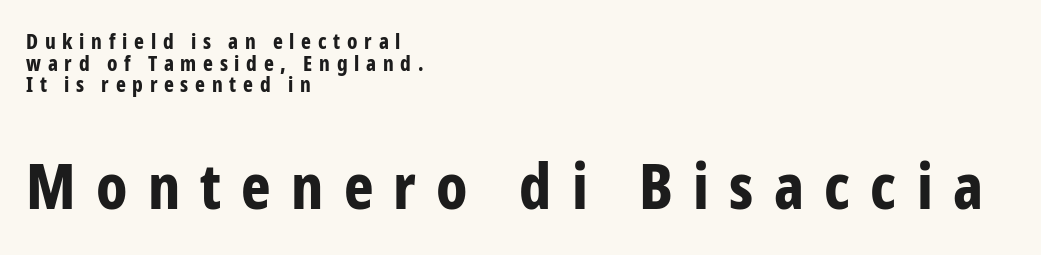
Q: Is the text bold? A: Yes.
Q: Is the text italic (slanted)? A: No, it is upright.
Q: Is the typeface a serif or a sans-serif typeface? A: Sans-serif.
Q: Is the text underlined? A: No.
Q: How is the paragraph aligned? A: Left-aligned.
Q: Is the spacing between letters normal or unusually wide? A: Unusually wide.
Q: Is the spacing between lines tight, normal or loose? A: Tight.
Q: Which block of text is set in a larger size, the first (top) or the second (bottom)? A: The second (bottom) one.
Q: Width (condensed, normal, or wide)? A: Condensed.
Q: Stroke contrast? A: Low.
Q: x-height? A: Medium.
Q: Monospaced? A: No.
